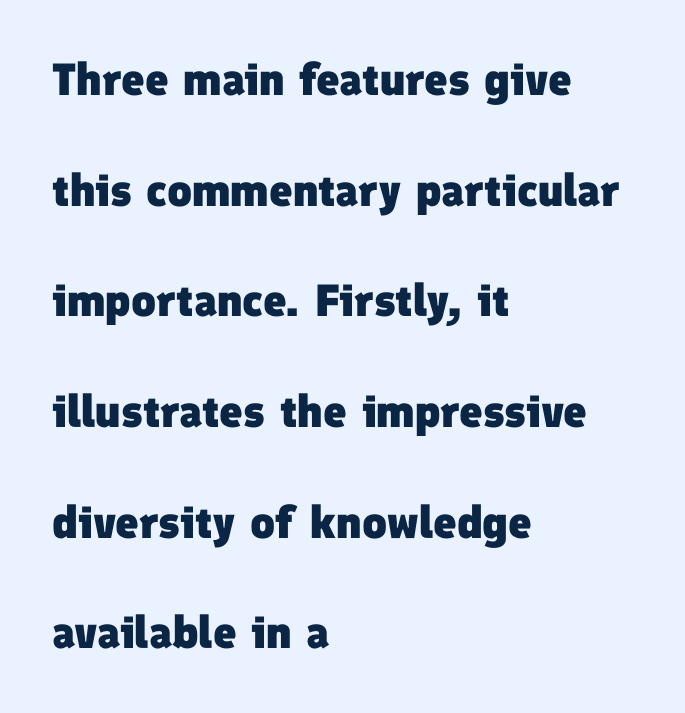
{"serif": "no", "bold": "yes", "weight": "heavy", "width": "normal", "stroke_contrast": "low", "x_height": "medium", "monospaced": "no", "underline": "no", "align": "left", "line_spacing": "loose", "line_spacing_ratio": 2.46, "letter_spacing": "normal", "letter_spacing_em": 0.0, "glyph_px": 45}
